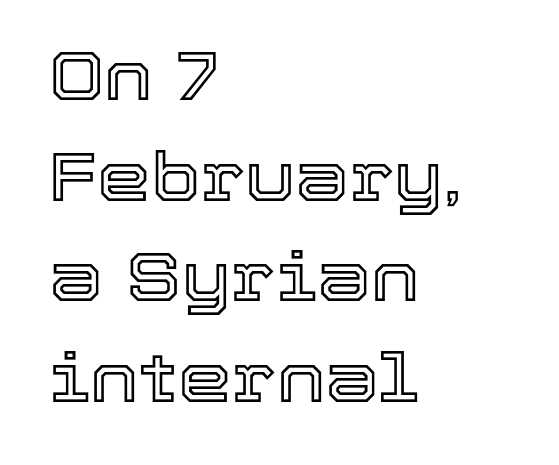
The image shows 68 px text type, upright; set left-aligned, normal line spacing (1.48x), normal letter spacing, not underlined; a medium x-height.
